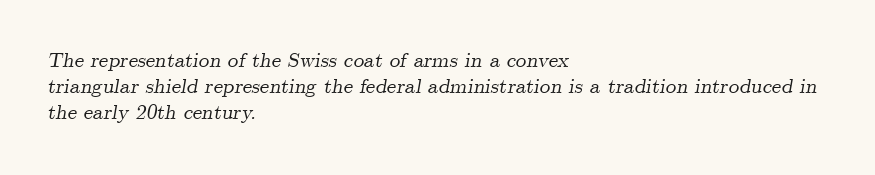
{"italic": "yes", "lean": "right", "slant_degrees": 9, "underline": "no", "align": "left", "line_spacing": "normal", "line_spacing_ratio": 1.25, "letter_spacing": "normal", "letter_spacing_em": 0.0, "glyph_px": 21}
